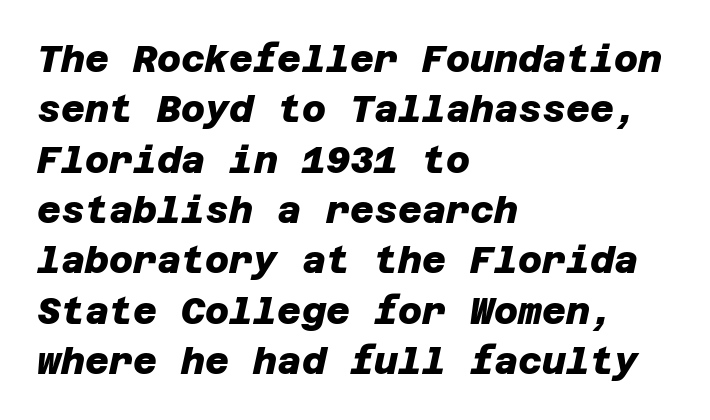
Q: Is the text bold? A: Yes.
Q: Is the typeface a serif or a sans-serif typeface? A: Sans-serif.
Q: Is the text underlined? A: No.
Q: How is the paragraph aligned? A: Left-aligned.
Q: Is the spacing between letters normal or unusually wide? A: Normal.
Q: Is the spacing between lines tight, normal or loose? A: Normal.
Q: Width (condensed, normal, or wide)? A: Normal.
Q: Stroke contrast? A: Low.
Q: x-height? A: Large.
